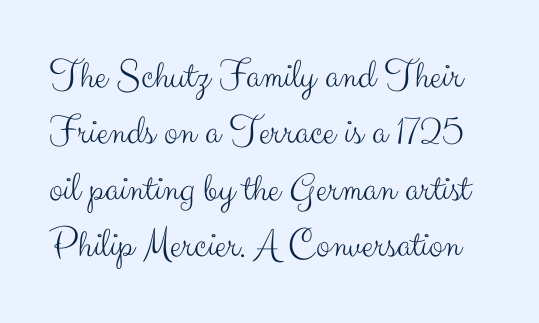
{"serif": "no", "bold": "no", "weight": "light", "width": "normal", "stroke_contrast": "medium", "x_height": "small", "monospaced": "no", "underline": "no", "line_spacing": "normal", "line_spacing_ratio": 1.34, "letter_spacing": "normal", "letter_spacing_em": 0.0, "glyph_px": 42}
